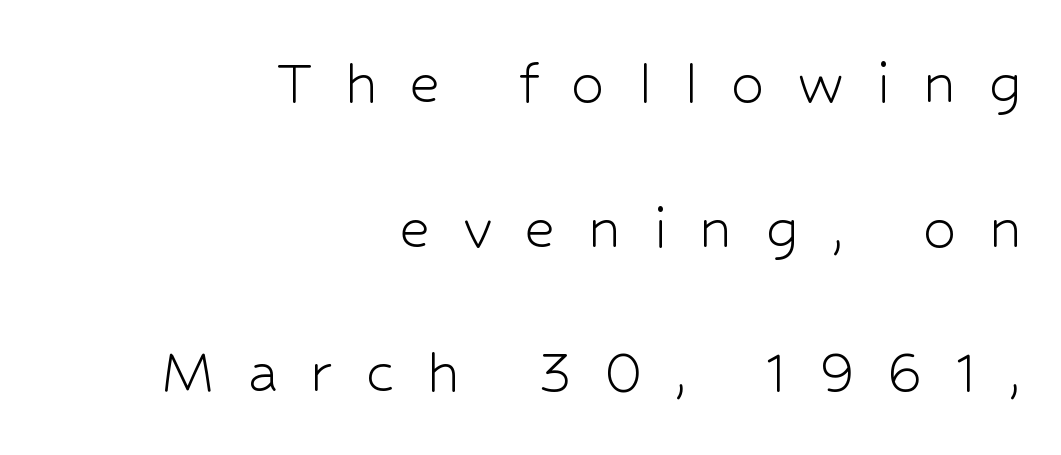
The image shows 67 px light sans-serif type, upright; set right-aligned, loose line spacing (2.16x), unusually wide letter spacing (+0.48 em), not underlined; low stroke contrast and a medium x-height.
